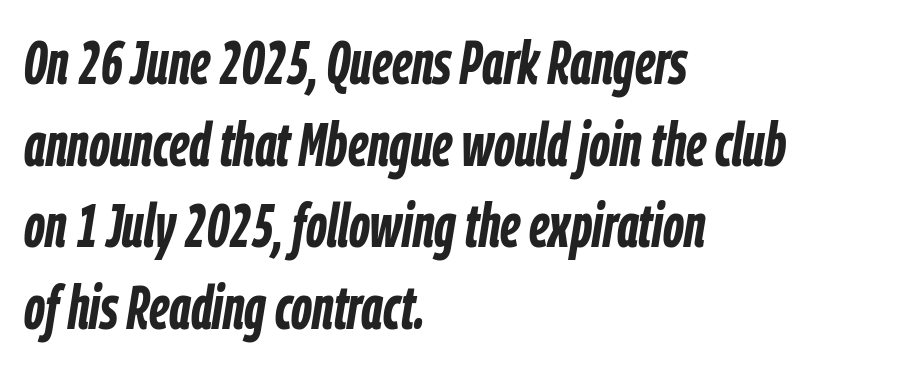
The image shows 61 px semibold, condensed type, italic (leaning right); set left-aligned, normal line spacing (1.34x), normal letter spacing, not underlined; low stroke contrast and a medium x-height.
